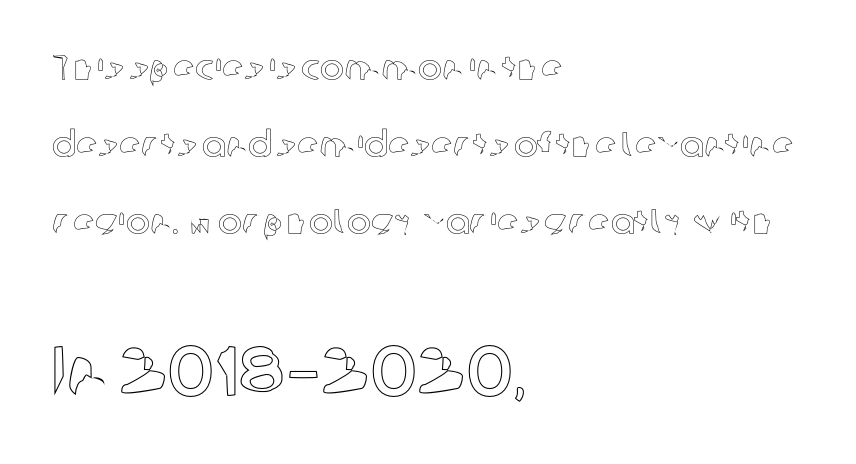
Q: Is the text italic (slanted)? A: No, it is upright.
Q: Is the text underlined? A: No.
Q: How is the paragraph aligned? A: Left-aligned.
Q: Is the spacing between letters normal or unusually wide? A: Normal.
Q: Is the spacing between lines tight, normal or loose? A: Loose.
Q: Which block of text is set in a larger size, the first (top) or the second (bottom)? A: The second (bottom) one.
Q: Width (condensed, normal, or wide)? A: Normal.
Q: x-height? A: Medium.
Q: Monospaced? A: No.
